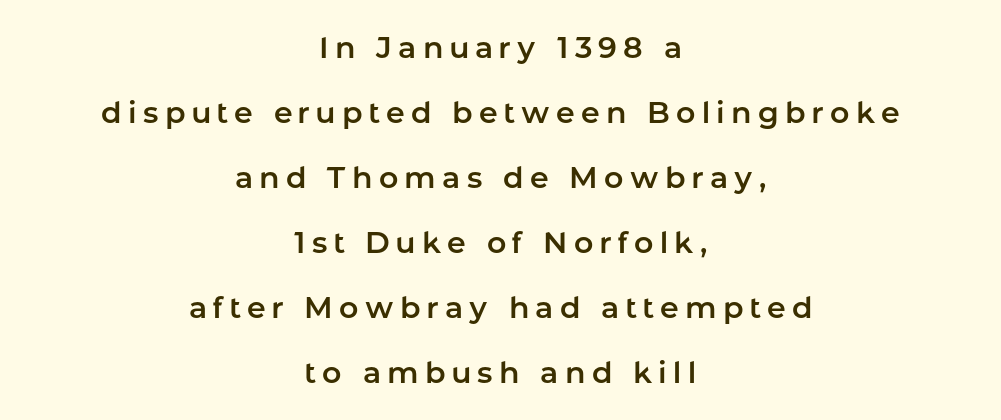
The image shows 30 px sans-serif type, upright; set centered, loose line spacing (2.17x), unusually wide letter spacing (+0.21 em), not underlined; low stroke contrast and a medium x-height.
